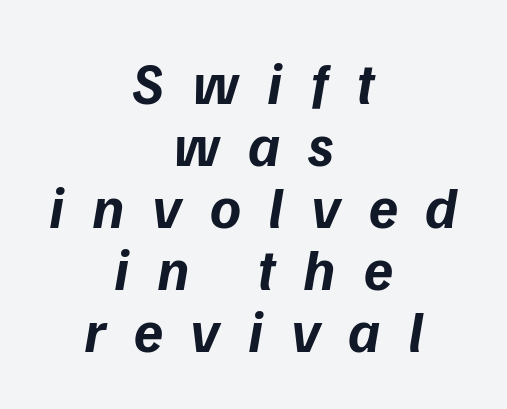
Caption: bold face, heavy strokes. Typeset on center — no edge is straight. The letters are spread apart with noticeably loose tracking. A typesetter would call this proportional, since set widths differ per character. Descenders are the only things crossing below the line. Rendered with sloped, italic letterforms.
